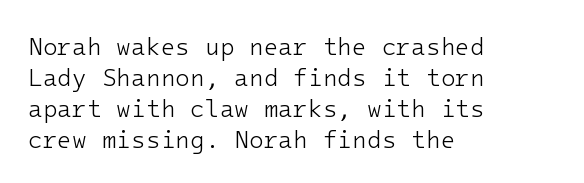
{"italic": "no", "bold": "no", "underline": "no", "align": "left", "line_spacing": "normal", "line_spacing_ratio": 1.29, "letter_spacing": "normal", "letter_spacing_em": 0.0, "glyph_px": 24}
